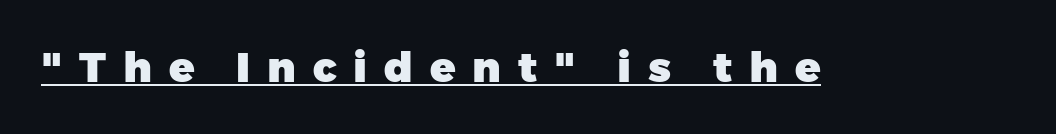
The image shows 42 px heavy sans-serif type, upright; set unusually wide letter spacing (+0.4 em), underlined; low stroke contrast and a medium x-height.
